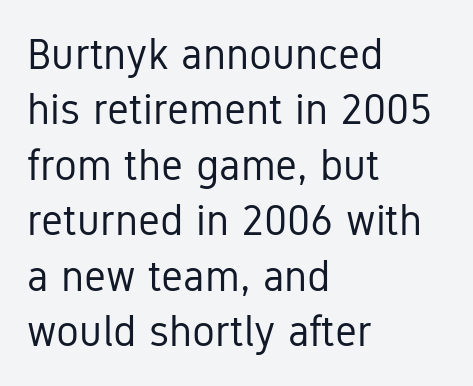
The image shows 43 px regular-weight, condensed sans-serif type, upright; set left-aligned, normal line spacing (1.29x), normal letter spacing, not underlined; low stroke contrast and a medium x-height.
